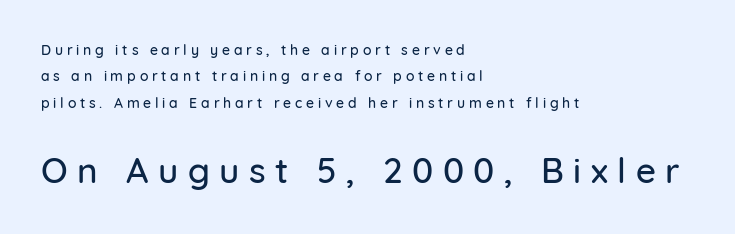
Q: Is the text italic (slanted)? A: No, it is upright.
Q: Is the typeface a serif or a sans-serif typeface? A: Sans-serif.
Q: Is the text underlined? A: No.
Q: How is the paragraph aligned? A: Left-aligned.
Q: Is the spacing between letters normal or unusually wide? A: Unusually wide.
Q: Which block of text is set in a larger size, the first (top) or the second (bottom)? A: The second (bottom) one.
Q: Width (condensed, normal, or wide)? A: Normal.
Q: Stroke contrast? A: Low.
Q: x-height? A: Medium.
Q: Monospaced? A: No.
